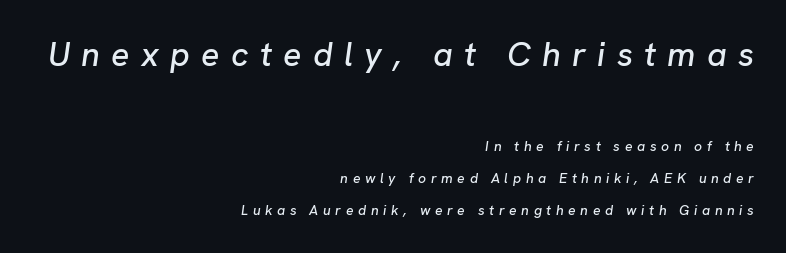
Q: Is the text italic (slanted)? A: Yes, it leans right by about 8 degrees.
Q: Is the text underlined? A: No.
Q: How is the paragraph aligned? A: Right-aligned.
Q: Is the spacing between letters normal or unusually wide? A: Unusually wide.
Q: Is the spacing between lines tight, normal or loose? A: Loose.
Q: Which block of text is set in a larger size, the first (top) or the second (bottom)? A: The first (top) one.
Q: Width (condensed, normal, or wide)? A: Normal.
Q: Stroke contrast? A: Low.
Q: x-height? A: Medium.
Q: Monospaced? A: No.
